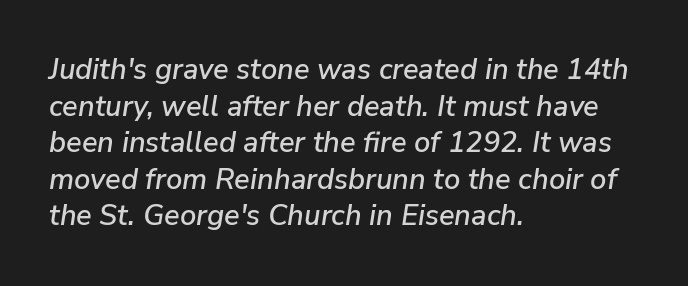
Q: Is the text italic (slanted)? A: Yes, it leans right by about 9 degrees.
Q: Is the text underlined? A: No.
Q: How is the paragraph aligned? A: Left-aligned.
Q: Is the spacing between letters normal or unusually wide? A: Normal.
Q: Is the spacing between lines tight, normal or loose? A: Normal.
Q: Width (condensed, normal, or wide)? A: Normal.
Q: Stroke contrast? A: Low.
Q: x-height? A: Medium.
Q: Monospaced? A: No.
